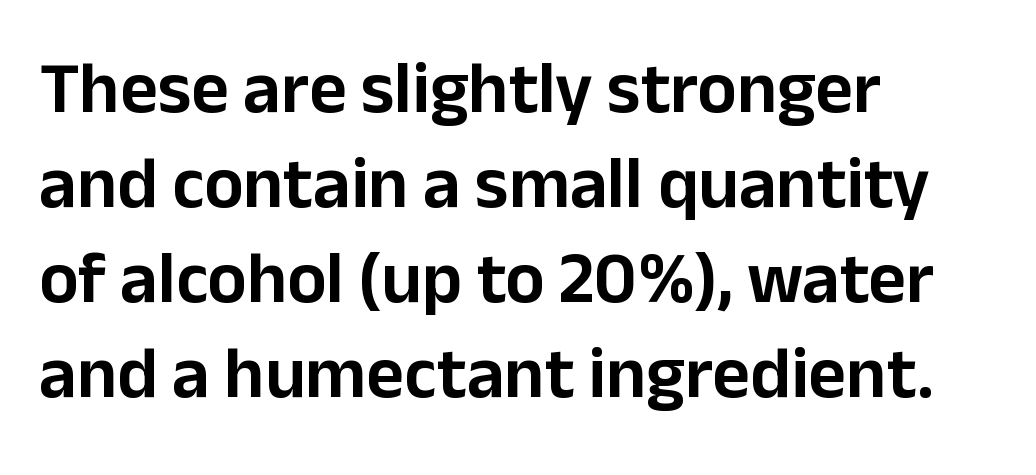
{"serif": "no", "italic": "no", "width": "normal", "stroke_contrast": "low", "x_height": "medium", "monospaced": "no", "underline": "no", "align": "left", "line_spacing": "normal", "line_spacing_ratio": 1.3, "letter_spacing": "normal", "letter_spacing_em": 0.0, "glyph_px": 73}
